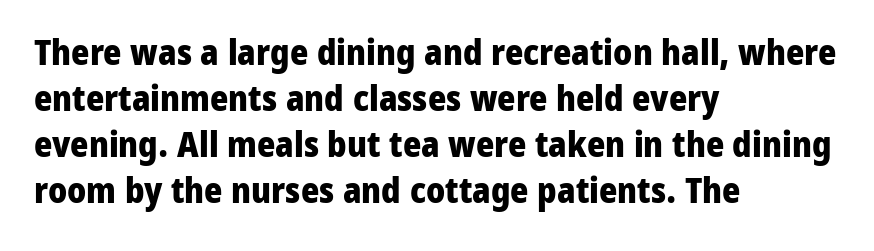
Q: Is the text bold? A: Yes.
Q: Is the text italic (slanted)? A: No, it is upright.
Q: Is the typeface a serif or a sans-serif typeface? A: Sans-serif.
Q: Is the text underlined? A: No.
Q: How is the paragraph aligned? A: Left-aligned.
Q: Is the spacing between letters normal or unusually wide? A: Normal.
Q: Is the spacing between lines tight, normal or loose? A: Normal.
Q: Width (condensed, normal, or wide)? A: Normal.
Q: Stroke contrast? A: Low.
Q: x-height? A: Medium.
Q: Monospaced? A: No.
